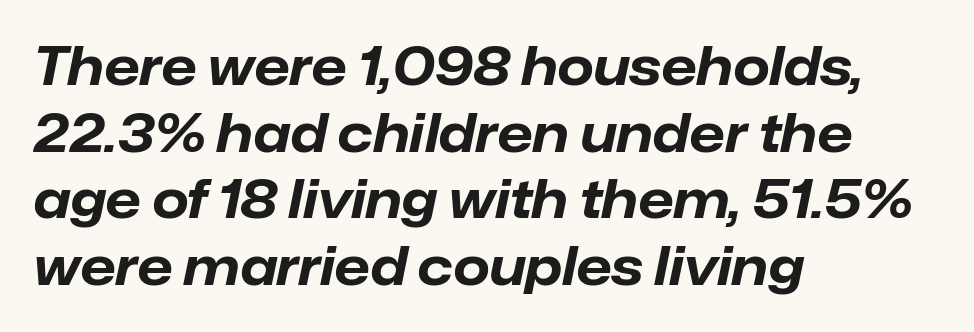
The image shows 52 px bold type, italic (leaning right); set left-aligned, normal line spacing (1.28x), normal letter spacing, not underlined; low stroke contrast and a medium x-height.
